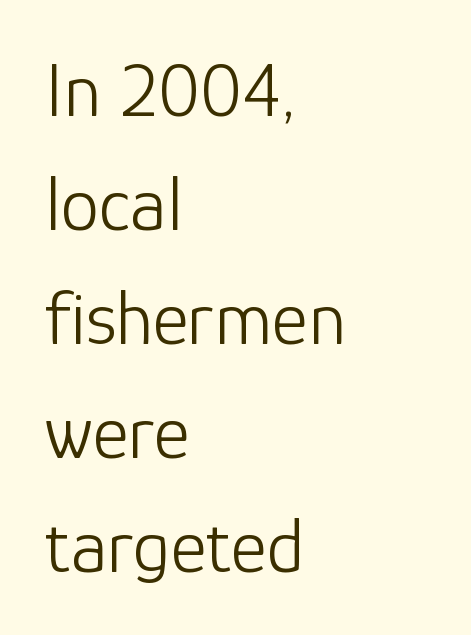
The glyphs in this specimen are sans serif. Nothing unusual about the tracking: characters are spaced as the font intends. Left-aligned paragraph, ragged on the right. No chunkiness to these letters — they're not bold. Horizontal bands of white between lines are of average thickness. The gap between lines stays unmarked.
